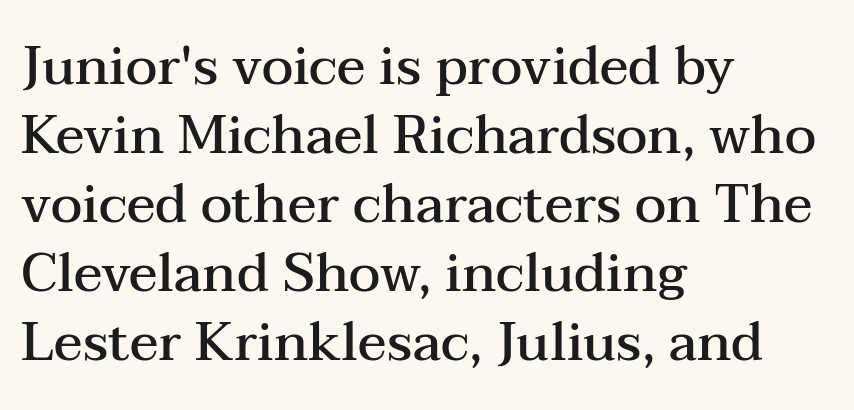
The image shows 53 px semibold, wide serif type, upright; set left-aligned, normal line spacing (1.3x), normal letter spacing, not underlined; medium stroke contrast and a medium x-height.
